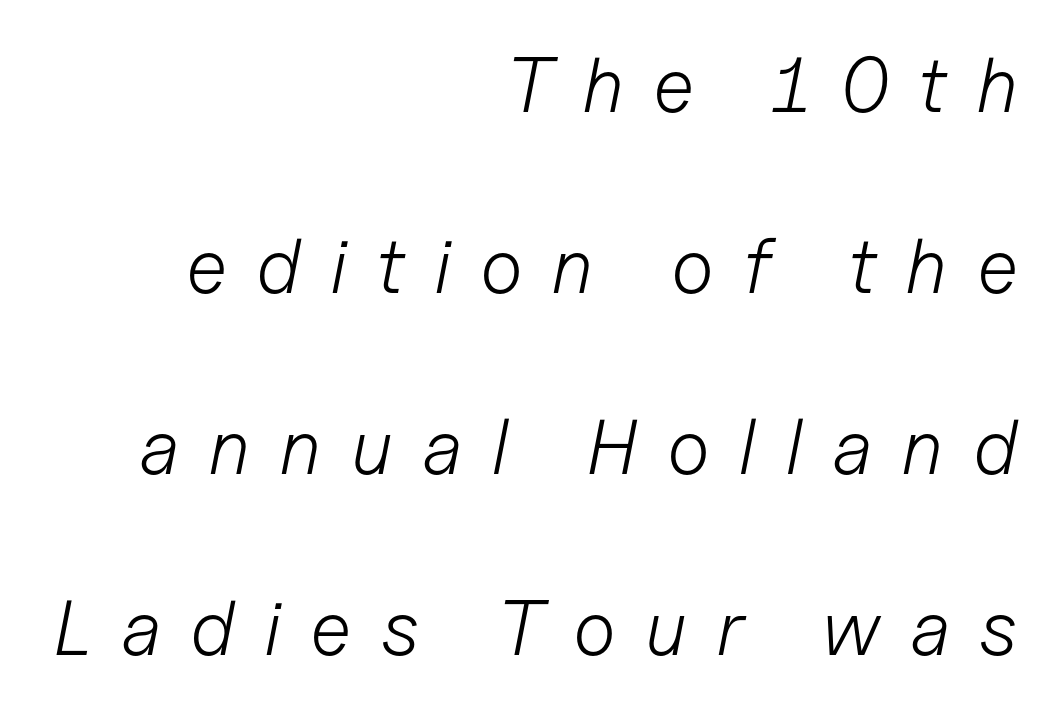
The specimen reads as italic at a glance. You could not count columns in this text — the font is proportionally spaced. All the whitespace from short lines collects on the left. The face looks like a standard text weight, possibly lighter. The block of text is sparse from top to bottom, with ample space between rows.
